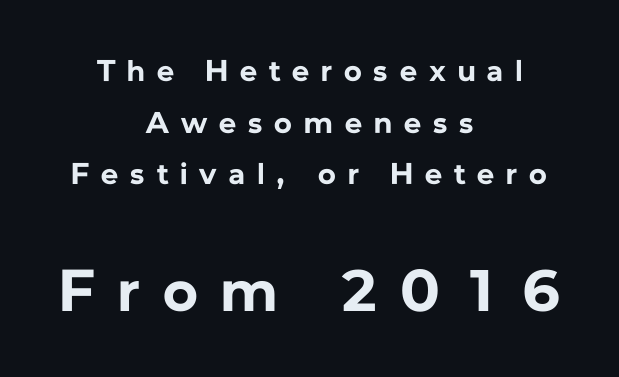
Q: Is the text bold? A: Yes.
Q: Is the text italic (slanted)? A: No, it is upright.
Q: Is the typeface a serif or a sans-serif typeface? A: Sans-serif.
Q: Is the text underlined? A: No.
Q: How is the paragraph aligned? A: Centered.
Q: Is the spacing between letters normal or unusually wide? A: Unusually wide.
Q: Which block of text is set in a larger size, the first (top) or the second (bottom)? A: The second (bottom) one.
Q: Width (condensed, normal, or wide)? A: Normal.
Q: Stroke contrast? A: Low.
Q: x-height? A: Medium.
Q: Monospaced? A: No.
